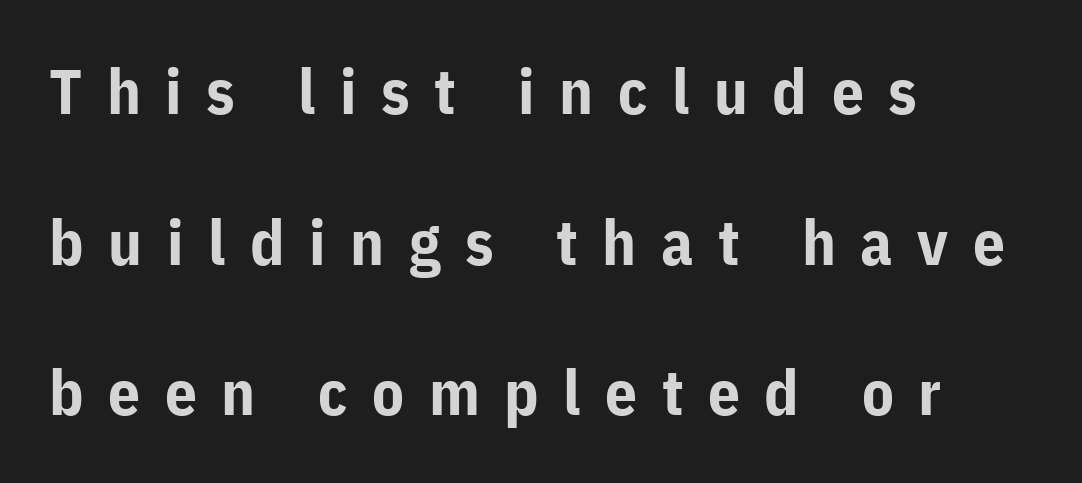
Letterform terminals end flat and unadorned throughout the passage. The rag falls on the right side of this text block. Plenty of ink on the page — the face is bold. Vertical strokes here are truly vertical. How are the letters spaced? Widely, with obvious added tracking.
